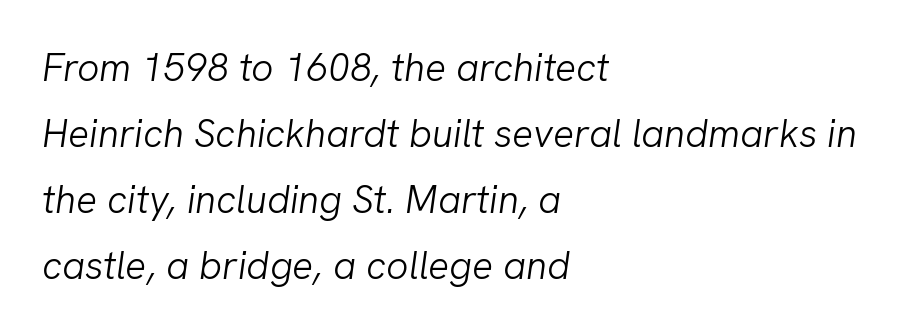
The image shows 39 px light type, italic (leaning right); set left-aligned, normal line spacing (1.69x), normal letter spacing, not underlined; low stroke contrast and a medium x-height.
